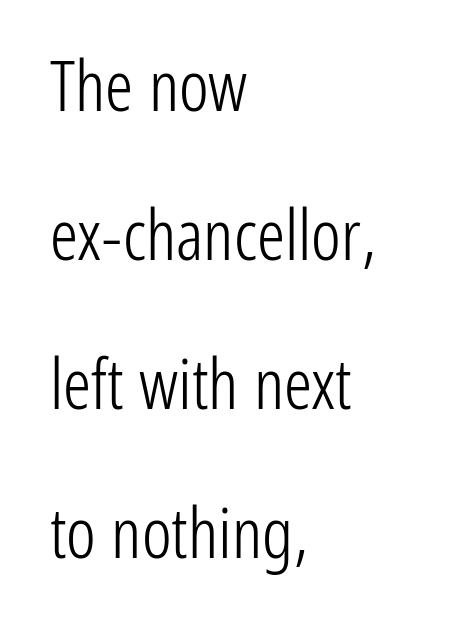
{"serif": "no", "italic": "no", "bold": "no", "weight": "light", "width": "condensed", "stroke_contrast": "low", "x_height": "medium", "monospaced": "no", "underline": "no", "align": "left", "line_spacing": "loose", "line_spacing_ratio": 2.13, "letter_spacing": "normal", "letter_spacing_em": 0.0, "glyph_px": 70}
